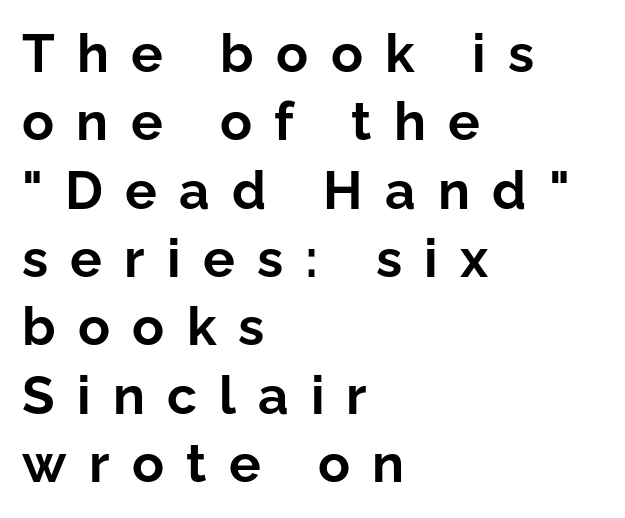
{"serif": "no", "italic": "no", "bold": "yes", "weight": "bold", "width": "normal", "stroke_contrast": "low", "x_height": "medium", "monospaced": "no", "underline": "no", "align": "left", "line_spacing": "normal", "line_spacing_ratio": 1.29, "letter_spacing": "wide", "letter_spacing_em": 0.42, "glyph_px": 53}
